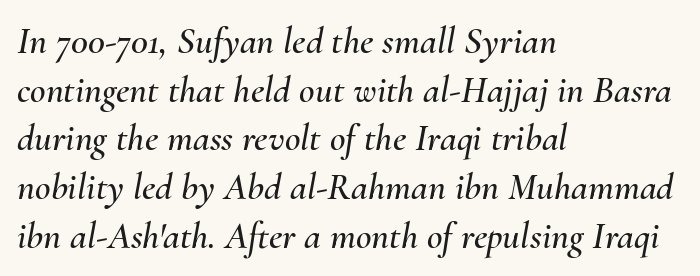
Q: Is the text italic (slanted)? A: Yes, it leans right by about 10 degrees.
Q: Is the text underlined? A: No.
Q: How is the paragraph aligned? A: Left-aligned.
Q: Is the spacing between letters normal or unusually wide? A: Normal.
Q: Is the spacing between lines tight, normal or loose? A: Normal.
Q: Width (condensed, normal, or wide)? A: Normal.
Q: Stroke contrast? A: Medium.
Q: x-height? A: Small.
Q: Monospaced? A: No.
